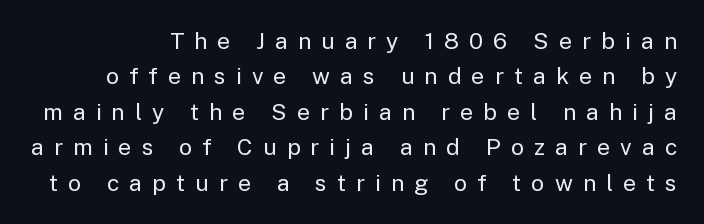
The image shows 23 px text type, upright; set normal line spacing (1.54x), unusually wide letter spacing (+0.44 em), not underlined.
